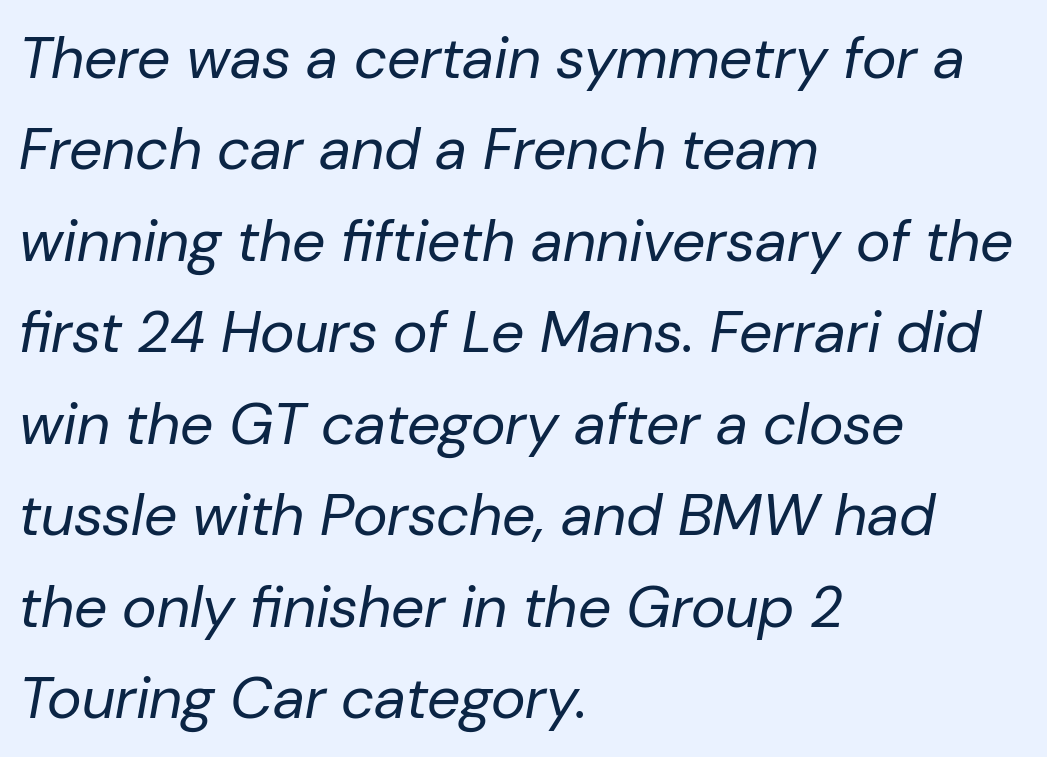
The image shows 59 px regular-weight type, italic (leaning right); set left-aligned, normal line spacing (1.55x), normal letter spacing, not underlined; low stroke contrast and a medium x-height.
